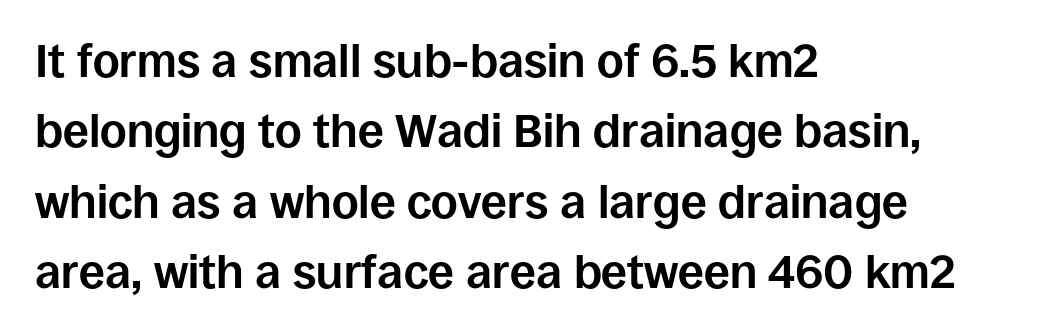
{"serif": "no", "italic": "no", "bold": "yes", "weight": "bold", "width": "normal", "stroke_contrast": "low", "x_height": "large", "monospaced": "no", "underline": "no", "align": "left", "line_spacing": "normal", "line_spacing_ratio": 1.53, "letter_spacing": "normal", "letter_spacing_em": 0.0, "glyph_px": 46}
